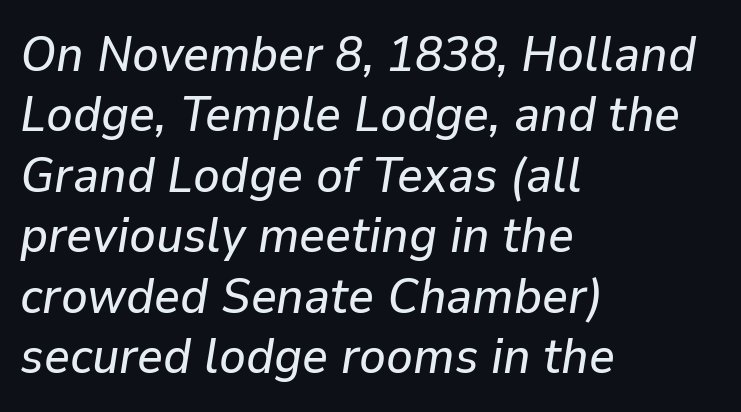
{"italic": "yes", "lean": "right", "slant_degrees": 9, "width": "normal", "stroke_contrast": "low", "x_height": "medium", "monospaced": "no", "underline": "no", "align": "left", "line_spacing_ratio": 1.21, "letter_spacing": "normal", "letter_spacing_em": 0.0, "glyph_px": 50}
